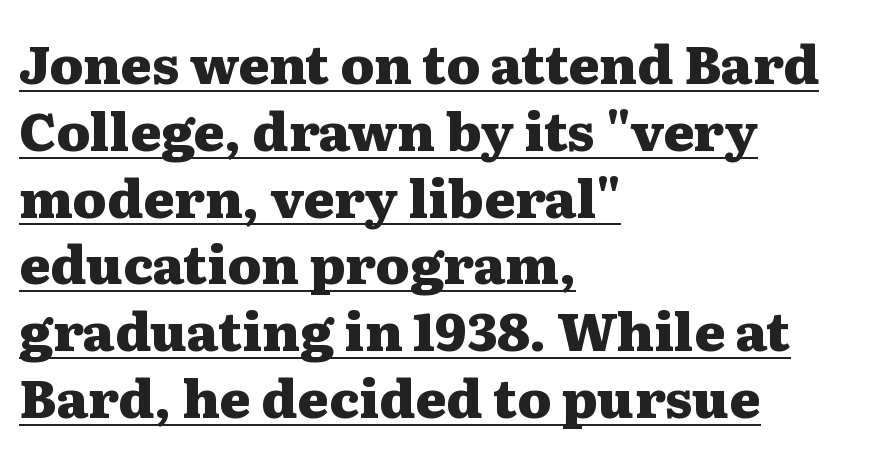
{"serif": "yes", "italic": "no", "bold": "yes", "weight": "heavy", "width": "wide", "stroke_contrast": "medium", "x_height": "medium", "monospaced": "no", "underline": "yes", "align": "left", "line_spacing": "normal", "line_spacing_ratio": 1.26, "letter_spacing": "normal", "letter_spacing_em": 0.0, "glyph_px": 53}
